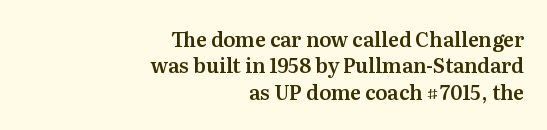
{"italic": "no", "underline": "no", "align": "right", "line_spacing": "normal", "line_spacing_ratio": 1.32, "letter_spacing": "normal", "letter_spacing_em": 0.0, "glyph_px": 20}
